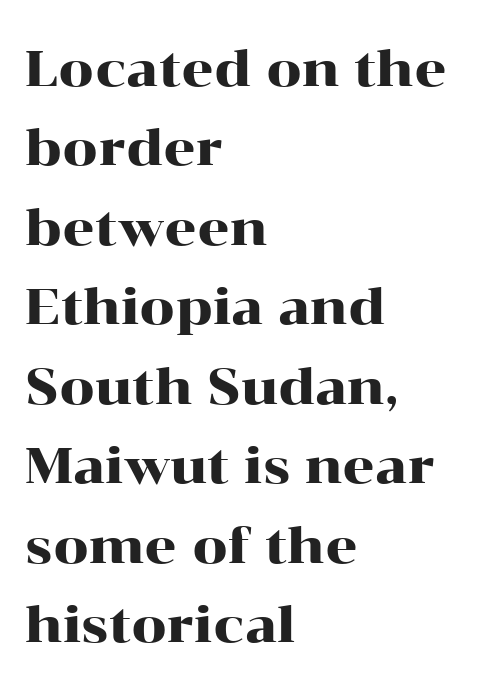
Q: Is the text italic (slanted)? A: No, it is upright.
Q: Is the typeface a serif or a sans-serif typeface? A: Serif.
Q: Is the text underlined? A: No.
Q: How is the paragraph aligned? A: Left-aligned.
Q: Is the spacing between letters normal or unusually wide? A: Normal.
Q: Is the spacing between lines tight, normal or loose? A: Normal.
Q: Width (condensed, normal, or wide)? A: Wide.
Q: Stroke contrast? A: High.
Q: x-height? A: Medium.
Q: Monospaced? A: No.
